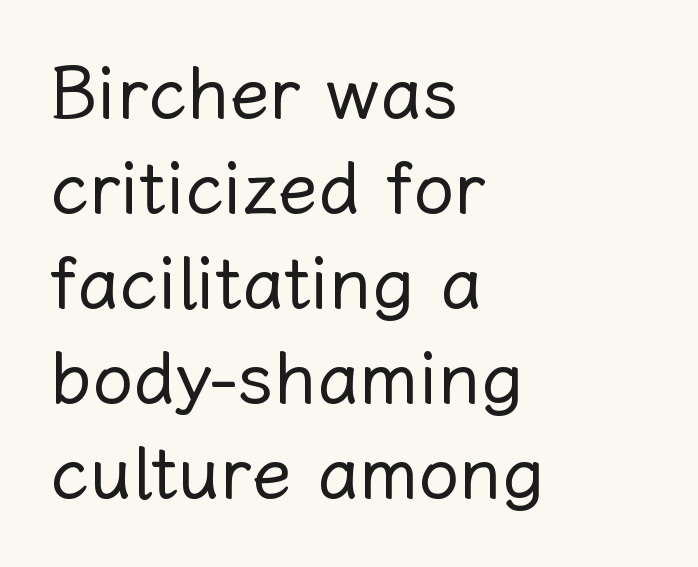
{"italic": "no", "bold": "no", "weight": "regular", "width": "normal", "stroke_contrast": "low", "x_height": "medium", "monospaced": "no", "underline": "no", "align": "left", "line_spacing": "normal", "line_spacing_ratio": 1.3, "letter_spacing": "normal", "letter_spacing_em": 0.0, "glyph_px": 73}
